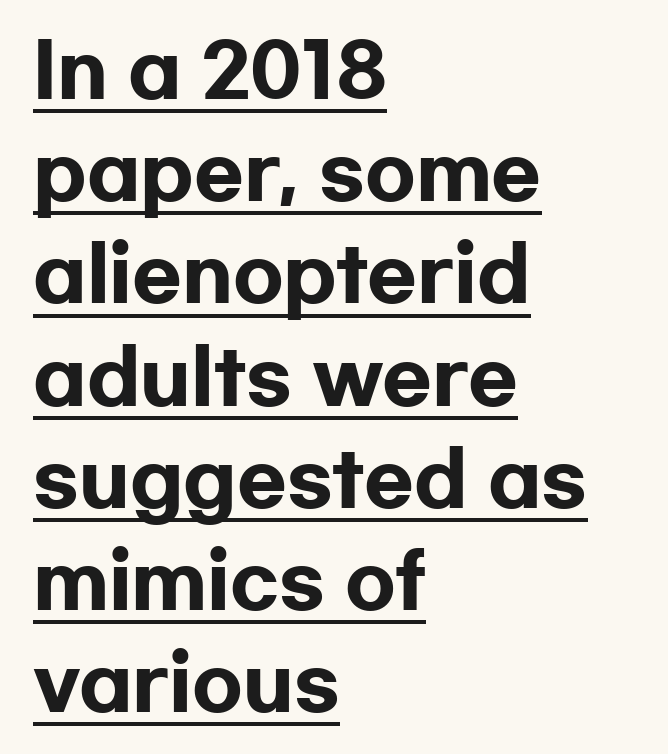
This sample uses plain, unmodified letter spacing. Descenders here cross a horizontal rule under the line. This is the regular roman posture of the typeface. The face used here is proportionally spaced, like ordinary book or web type. Emphasis by weight is at full strength: bold. Regarding serifs, this sample does without them.
